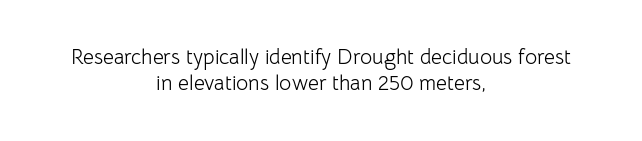
The image shows 21 px text type, upright; set centered, normal line spacing (1.26x), normal letter spacing, not underlined.
